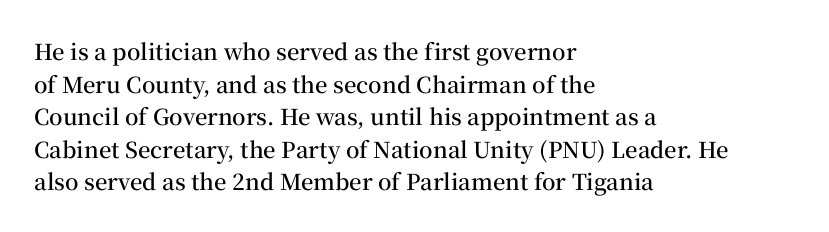
Q: Is the text bold? A: Semi-bold.
Q: Is the text italic (slanted)? A: No, it is upright.
Q: Is the text underlined? A: No.
Q: How is the paragraph aligned? A: Left-aligned.
Q: Is the spacing between letters normal or unusually wide? A: Normal.
Q: Is the spacing between lines tight, normal or loose? A: Normal.
